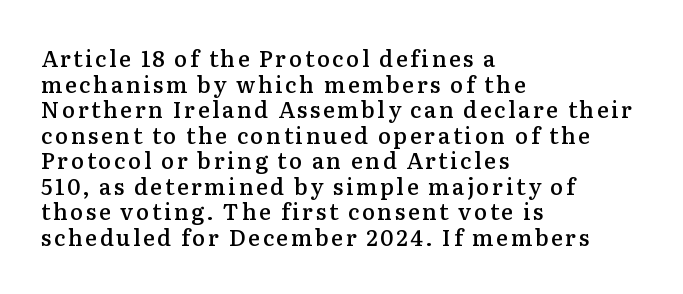
Q: Is the text bold? A: Semi-bold.
Q: Is the text italic (slanted)? A: No, it is upright.
Q: Is the text underlined? A: No.
Q: How is the paragraph aligned? A: Left-aligned.
